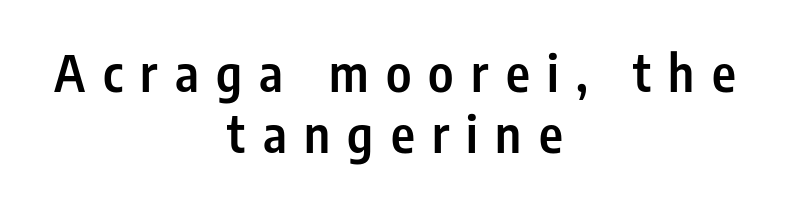
{"serif": "no", "italic": "no", "bold": "semi", "weight": "semibold", "width": "condensed", "stroke_contrast": "low", "x_height": "medium", "monospaced": "no", "underline": "no", "align": "center", "line_spacing_ratio": 1.19, "letter_spacing": "wide", "letter_spacing_em": 0.34, "glyph_px": 51}
